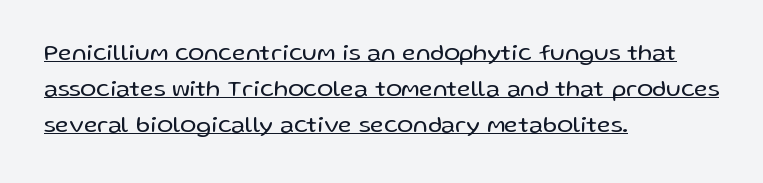
When letters stand straight like this, we call the style roman or upright. Nothing heavy about these letters — not bold at all. You can see a thin bar hugging the bottom of the glyphs. A typesetter would call this zero additional tracking. Regarding leading, the lines here are spaced in the standard way.
